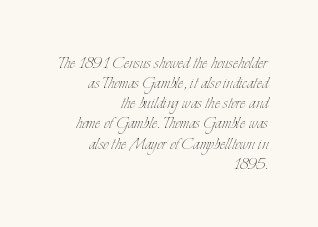
Q: Is the text bold? A: No.
Q: Is the text italic (slanted)? A: Yes.
Q: Is the text underlined? A: No.
Q: How is the paragraph aligned? A: Right-aligned.
Q: Is the spacing between letters normal or unusually wide? A: Normal.
Q: Is the spacing between lines tight, normal or loose? A: Tight.
